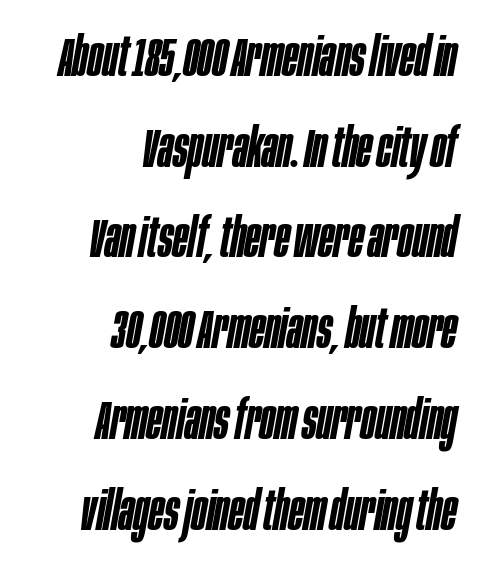
The passage shown has conventional tracking throughout. Whoever set this chose a conventional vertical rhythm. These lines stack with their right ends in a neat column. Plain, unruled lines of type. Notice the strokes are somewhat thickened but not fully heavy: this is a semibold.
